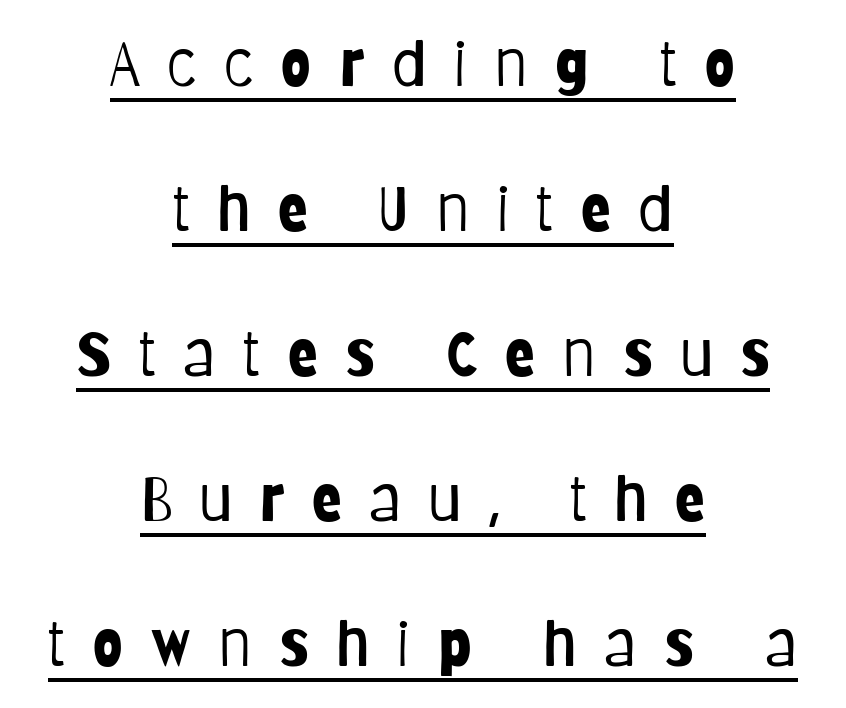
{"serif": "no", "italic": "no", "bold": "no", "weight": "light", "width": "condensed", "stroke_contrast": "low", "x_height": "large", "monospaced": "no", "underline": "yes", "align": "center", "line_spacing": "loose", "line_spacing_ratio": 2.34, "letter_spacing": "wide", "letter_spacing_em": 0.44, "glyph_px": 62}
